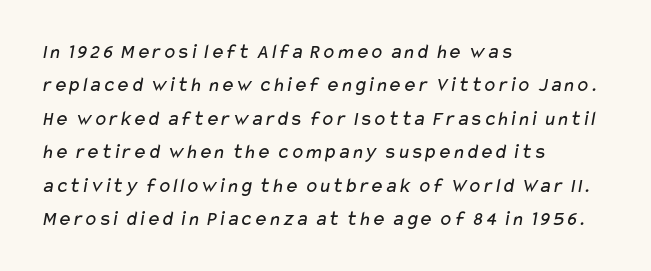
{"bold": "no", "underline": "no", "align": "left", "line_spacing": "normal", "line_spacing_ratio": 1.59, "letter_spacing": "normal", "letter_spacing_em": 0.0, "glyph_px": 21}
